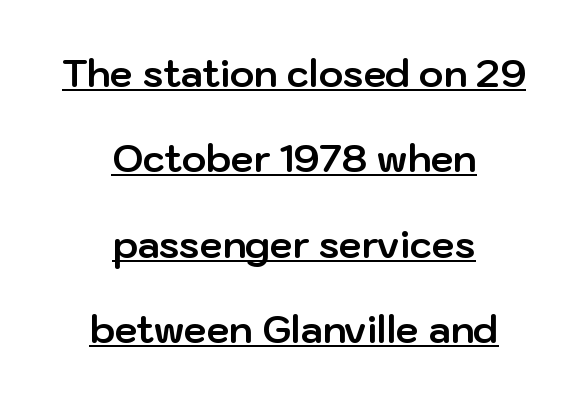
{"serif": "no", "italic": "no", "bold": "yes", "weight": "bold", "width": "normal", "stroke_contrast": "low", "x_height": "medium", "monospaced": "no", "underline": "yes", "align": "center", "line_spacing": "loose", "line_spacing_ratio": 2.31, "letter_spacing": "normal", "letter_spacing_em": 0.0, "glyph_px": 37}
